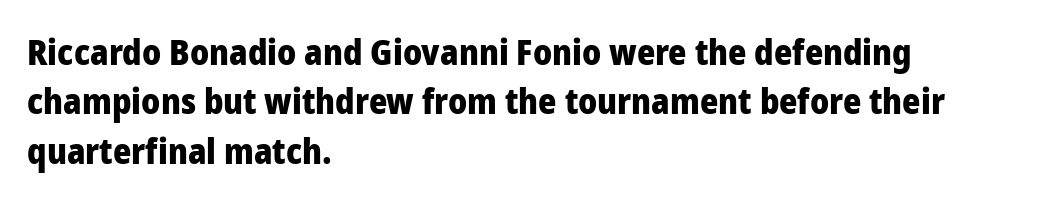
Line spacing here is normal. Nothing sits at the stroke ends, so this counts as sans-serif. The string is rendered with underlining switched off. Character widths vary here, with narrow letters taking less room than wide ones. A full-strength bold gives these letters their thick strokes.
